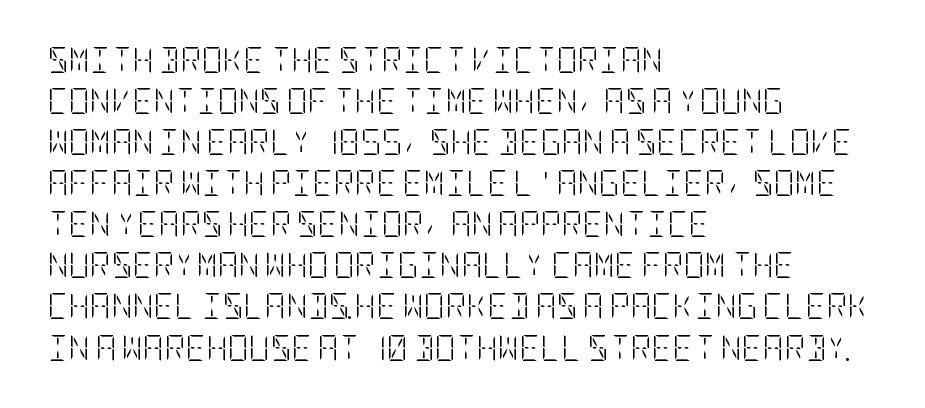
{"italic": "no", "bold": "no", "underline": "no", "align": "left", "line_spacing": "normal", "line_spacing_ratio": 1.58, "letter_spacing": "normal", "letter_spacing_em": 0.0, "glyph_px": 26}
